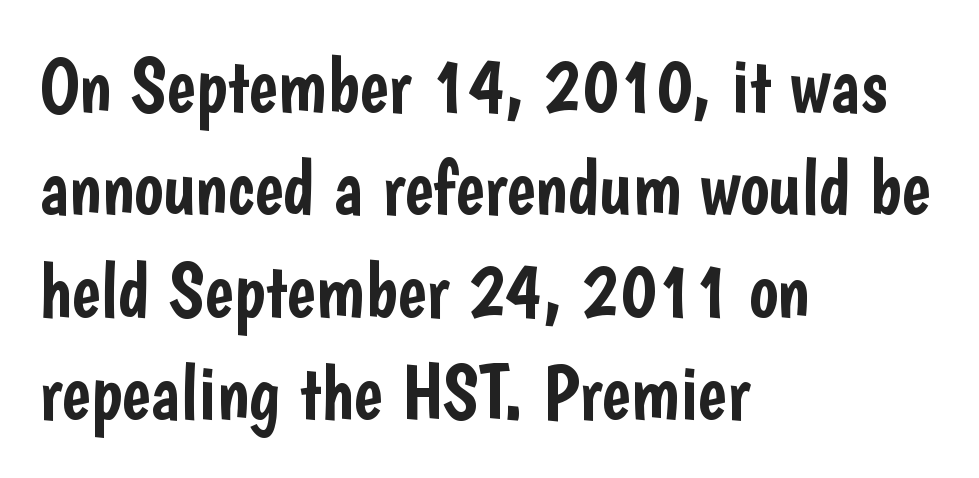
{"serif": "no", "italic": "no", "width": "condensed", "stroke_contrast": "low", "x_height": "medium", "monospaced": "no", "underline": "no", "align": "left", "line_spacing": "normal", "line_spacing_ratio": 1.33, "letter_spacing": "normal", "letter_spacing_em": 0.0, "glyph_px": 77}
